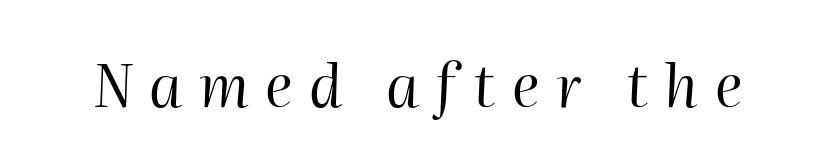
{"italic": "yes", "lean": "right", "slant_degrees": 2, "bold": "no", "weight": "regular", "width": "normal", "stroke_contrast": "high", "x_height": "medium", "monospaced": "no", "underline": "no", "letter_spacing": "wide", "letter_spacing_em": 0.28, "glyph_px": 58}
